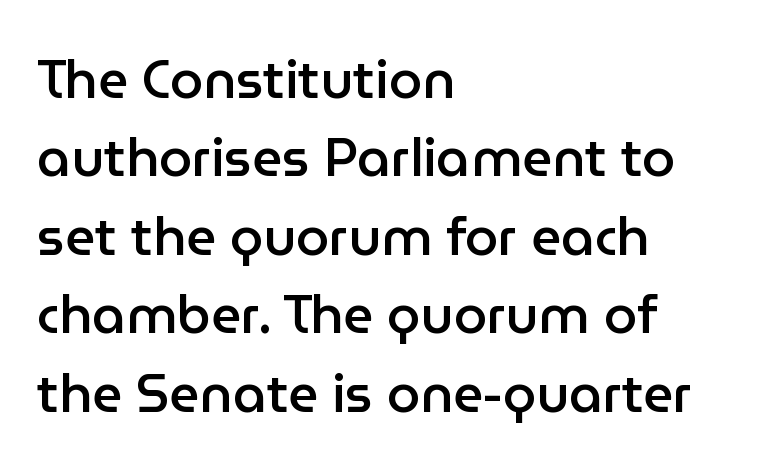
The horizontal fit of the characters is conventional and even. This sample is left-justified, so line endings fall wherever the words run out. The area under the type is left untouched. Stroke terminals: plain, sans-serif. A normal amount of white space separates one row of letters from the next.
